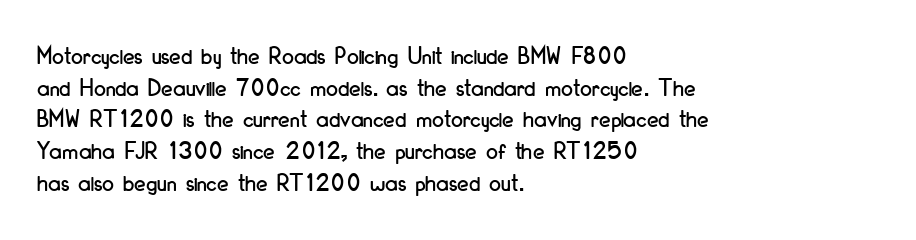
{"italic": "no", "underline": "no", "align": "left", "line_spacing_ratio": 1.22, "letter_spacing": "normal", "letter_spacing_em": 0.0, "glyph_px": 26}
